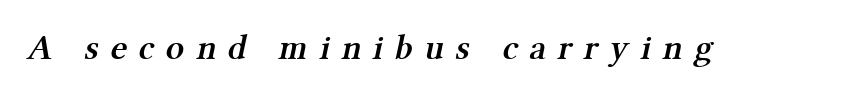
The image shows 36 px semibold serif type; set unusually wide letter spacing (+0.32 em), not underlined; medium stroke contrast and a medium x-height.
